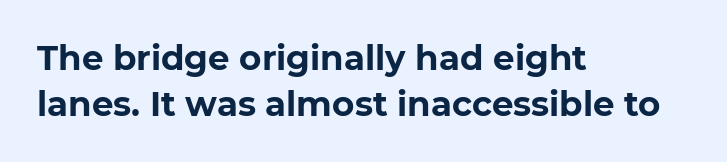
The image shows 34 px bold sans-serif type, upright; set left-aligned, normal line spacing (1.35x), normal letter spacing, not underlined; low stroke contrast and a medium x-height.
